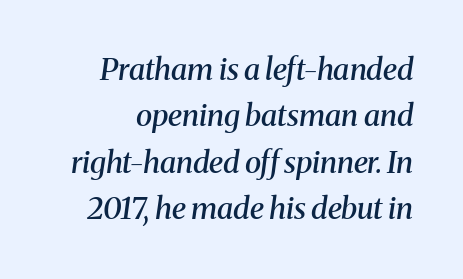
Q: Is the text bold? A: Semi-bold.
Q: Is the text italic (slanted)? A: Yes, it leans right by about 8 degrees.
Q: Is the typeface a serif or a sans-serif typeface? A: Serif.
Q: Is the text underlined? A: No.
Q: Is the spacing between letters normal or unusually wide? A: Normal.
Q: Is the spacing between lines tight, normal or loose? A: Normal.
Q: Width (condensed, normal, or wide)? A: Normal.
Q: Stroke contrast? A: Medium.
Q: x-height? A: Medium.
Q: Monospaced? A: No.
